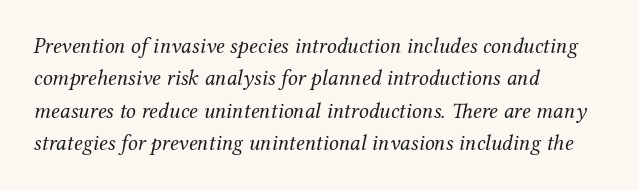
Caption: standard tracking, unaltered. Slant detected: the letters are inclined. Layout note: lines flush left. Has an underline been added? It has not. A quiet, ordinary-to-light weight characterises the typeface. Vertically, the passage feels balanced, rows spaced as you'd expect.
